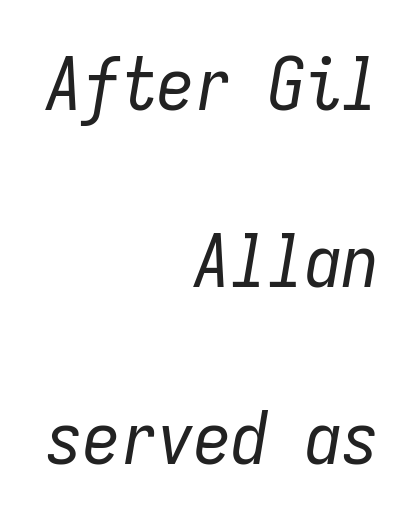
The image shows 74 px regular-weight, condensed type, italic (leaning right), monospaced; set right-aligned, loose line spacing (2.39x), normal letter spacing, not underlined; low stroke contrast and a medium x-height.
